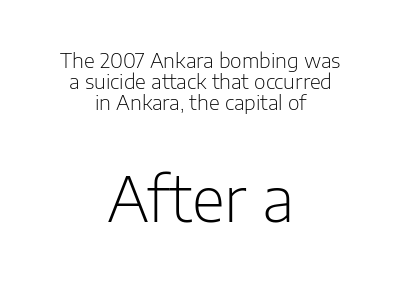
Q: Is the text bold? A: No.
Q: Is the text italic (slanted)? A: No, it is upright.
Q: Is the typeface a serif or a sans-serif typeface? A: Sans-serif.
Q: Is the text underlined? A: No.
Q: How is the paragraph aligned? A: Centered.
Q: Is the spacing between letters normal or unusually wide? A: Normal.
Q: Is the spacing between lines tight, normal or loose? A: Tight.
Q: Which block of text is set in a larger size, the first (top) or the second (bottom)? A: The second (bottom) one.
Q: Width (condensed, normal, or wide)? A: Normal.
Q: Stroke contrast? A: Low.
Q: x-height? A: Medium.
Q: Monospaced? A: No.
